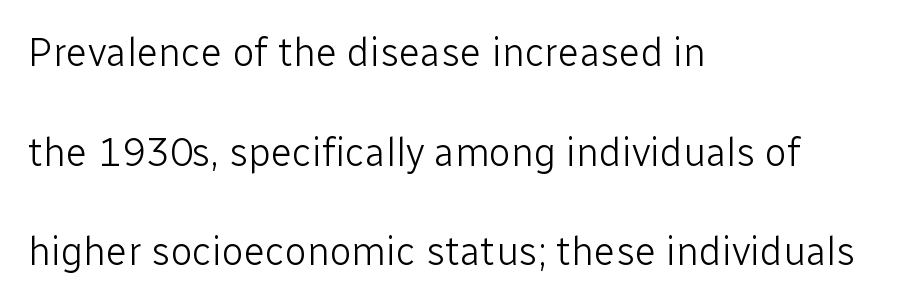
Q: Is the text bold? A: No.
Q: Is the text italic (slanted)? A: No, it is upright.
Q: Is the typeface a serif or a sans-serif typeface? A: Sans-serif.
Q: Is the text underlined? A: No.
Q: How is the paragraph aligned? A: Left-aligned.
Q: Is the spacing between letters normal or unusually wide? A: Normal.
Q: Is the spacing between lines tight, normal or loose? A: Loose.
Q: Width (condensed, normal, or wide)? A: Normal.
Q: Stroke contrast? A: Low.
Q: x-height? A: Medium.
Q: Monospaced? A: No.
